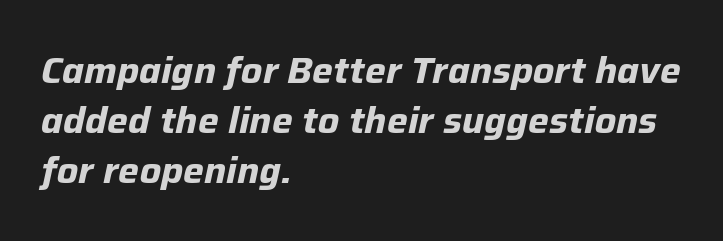
The image shows 37 px bold type, italic (leaning right); set left-aligned, normal line spacing (1.35x), normal letter spacing, not underlined; low stroke contrast and a medium x-height.
